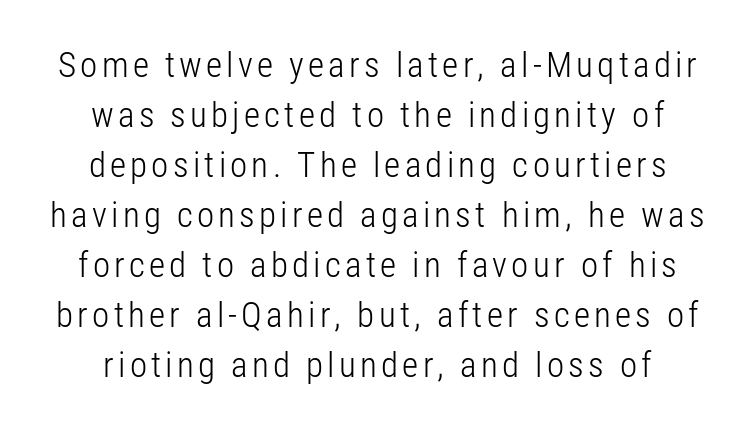
The image shows 35 px light, condensed sans-serif type, upright; set normal line spacing (1.43x), not underlined; low stroke contrast and a medium x-height.
